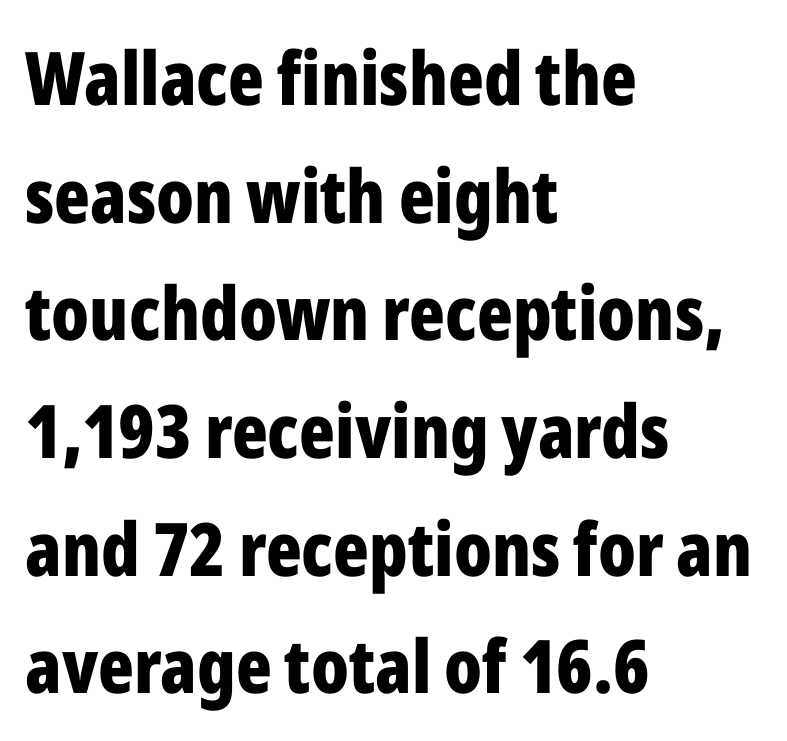
The image shows 74 px bold, condensed sans-serif type, upright; set left-aligned, normal line spacing (1.59x), normal letter spacing, not underlined; low stroke contrast and a medium x-height.
